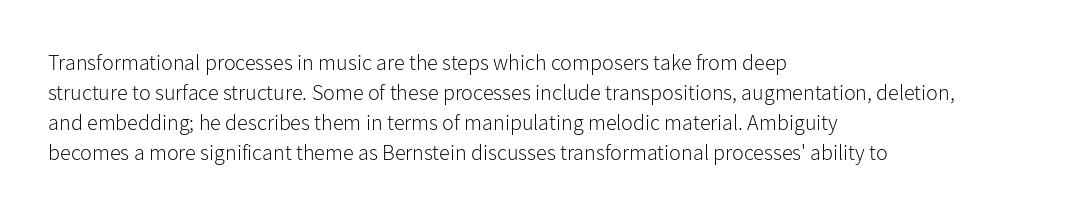
Q: Is the text bold? A: No.
Q: Is the text italic (slanted)? A: No, it is upright.
Q: Is the text underlined? A: No.
Q: How is the paragraph aligned? A: Left-aligned.
Q: Is the spacing between letters normal or unusually wide? A: Normal.
Q: Is the spacing between lines tight, normal or loose? A: Normal.
